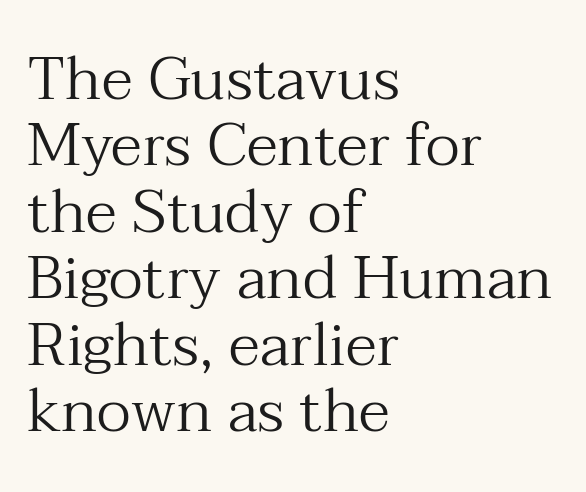
Q: Is the text bold? A: No.
Q: Is the text italic (slanted)? A: No, it is upright.
Q: Is the typeface a serif or a sans-serif typeface? A: Serif.
Q: Is the text underlined? A: No.
Q: How is the paragraph aligned? A: Left-aligned.
Q: Is the spacing between letters normal or unusually wide? A: Normal.
Q: Is the spacing between lines tight, normal or loose? A: Tight.
Q: Width (condensed, normal, or wide)? A: Normal.
Q: Stroke contrast? A: Medium.
Q: x-height? A: Medium.
Q: Monospaced? A: No.
